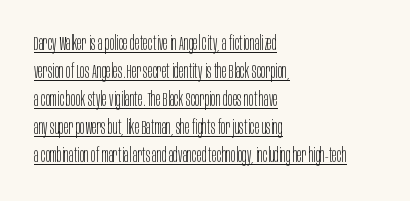
Standard letterfit; no display-style spreading of the glyphs. Tall strokes in this sample are plumb rather than angled. Glance below the letters and you will spot a drawn line. The lines sit at an ordinary, default distance from one another.
